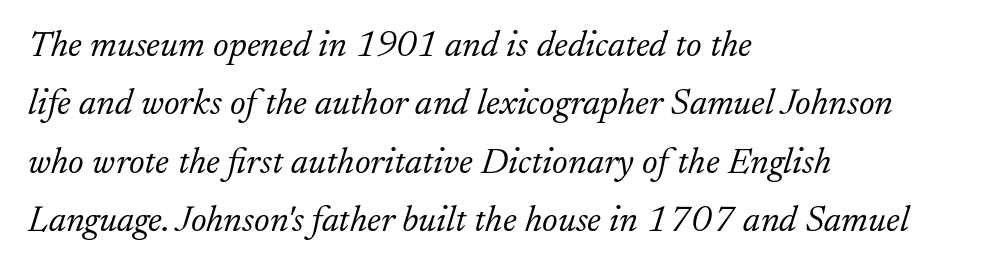
The baseline area is clear. To sum up the face: it has serifs. Spacing verdict: proportional, widths tailored to each character. In terms of leading, this rendering sits right in the middle. Italic? Definitely — the glyphs are oblique.
